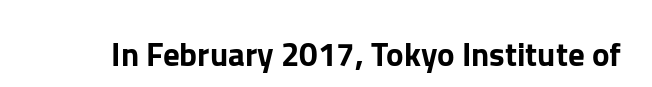
Q: Is the text italic (slanted)? A: No, it is upright.
Q: Is the typeface a serif or a sans-serif typeface? A: Sans-serif.
Q: Is the text underlined? A: No.
Q: Is the spacing between letters normal or unusually wide? A: Normal.
Q: Width (condensed, normal, or wide)? A: Normal.
Q: Stroke contrast? A: Low.
Q: x-height? A: Medium.
Q: Monospaced? A: No.
